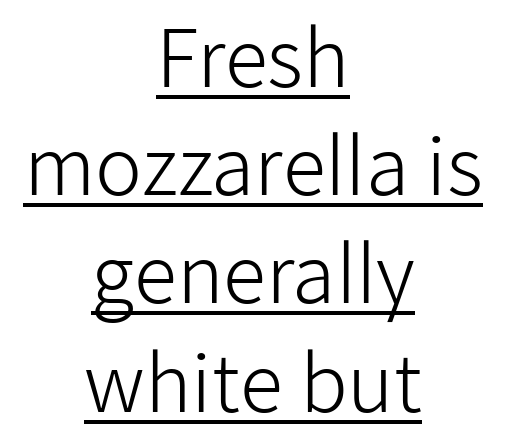
{"serif": "no", "italic": "no", "bold": "no", "weight": "light", "width": "normal", "stroke_contrast": "low", "x_height": "medium", "monospaced": "no", "underline": "yes", "align": "center", "line_spacing": "normal", "line_spacing_ratio": 1.37, "letter_spacing": "normal", "letter_spacing_em": 0.0, "glyph_px": 79}
